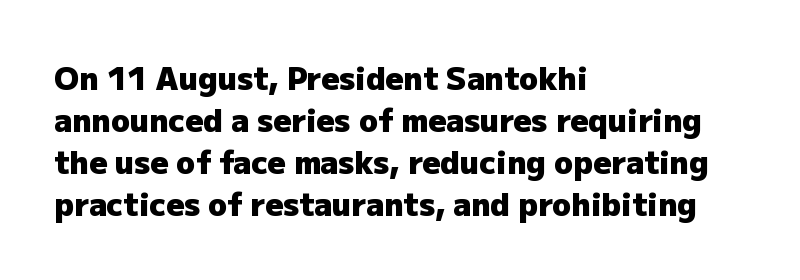
{"serif": "no", "italic": "no", "bold": "yes", "weight": "heavy", "width": "normal", "stroke_contrast": "low", "x_height": "medium", "monospaced": "no", "underline": "no", "align": "left", "line_spacing": "normal", "line_spacing_ratio": 1.36, "letter_spacing": "normal", "letter_spacing_em": 0.0, "glyph_px": 31}
